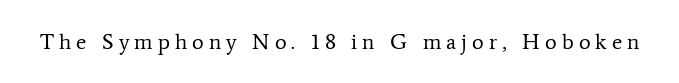
Substantial extra tracking has been applied to these lines. Each row of text sits above clean, open space. Nothing heavy about these letters — not bold at all. Ordinary non-slanted type is in use.
